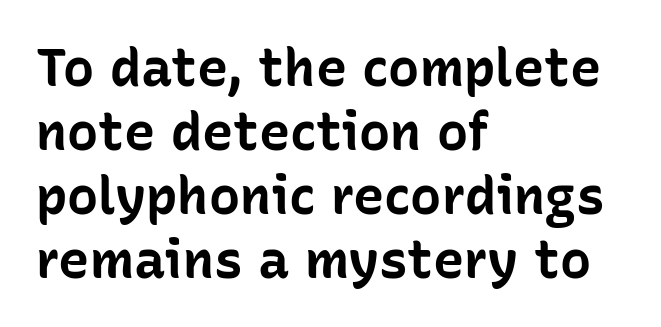
Q: Is the text bold? A: Yes.
Q: Is the text italic (slanted)? A: No, it is upright.
Q: Is the typeface a serif or a sans-serif typeface? A: Sans-serif.
Q: Is the text underlined? A: No.
Q: How is the paragraph aligned? A: Left-aligned.
Q: Is the spacing between letters normal or unusually wide? A: Normal.
Q: Width (condensed, normal, or wide)? A: Normal.
Q: Stroke contrast? A: Low.
Q: x-height? A: Medium.
Q: Monospaced? A: No.
